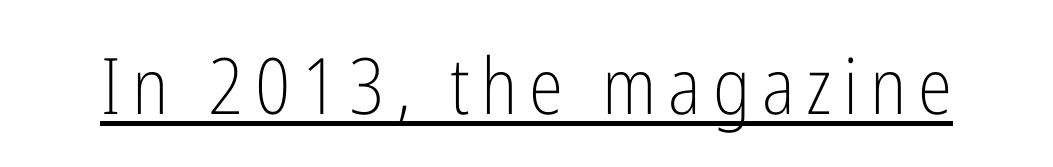
Q: Is the text bold? A: No.
Q: Is the text italic (slanted)? A: No, it is upright.
Q: Is the typeface a serif or a sans-serif typeface? A: Sans-serif.
Q: Is the text underlined? A: Yes.
Q: Width (condensed, normal, or wide)? A: Condensed.
Q: Stroke contrast? A: Low.
Q: x-height? A: Medium.
Q: Monospaced? A: No.
